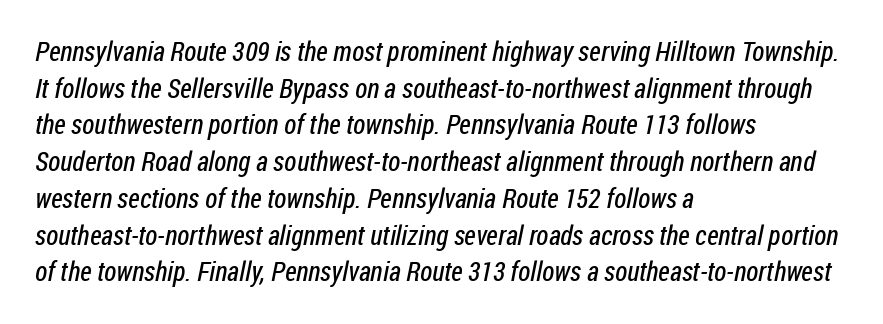
{"bold": "no", "underline": "no", "align": "left", "line_spacing": "normal", "line_spacing_ratio": 1.36, "letter_spacing": "normal", "letter_spacing_em": 0.0, "glyph_px": 27}
